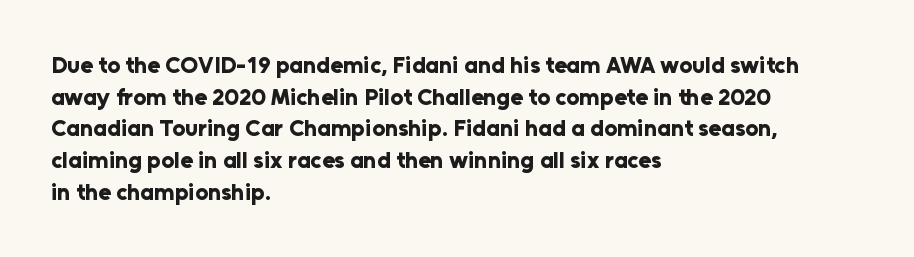
The image shows 23 px bold type, upright; set left-aligned, normal line spacing (1.38x), normal letter spacing, not underlined.
